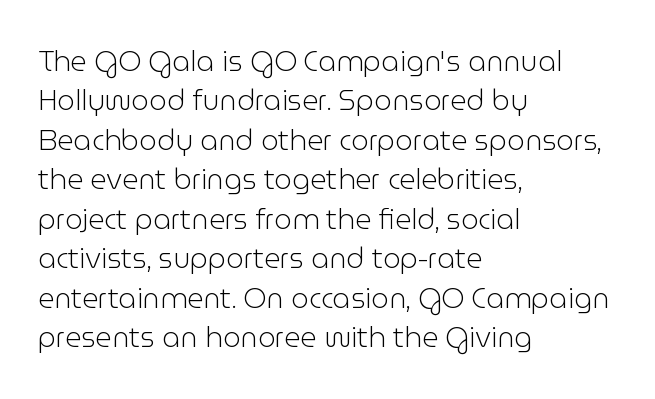
The image shows 28 px light sans-serif type, upright; set left-aligned, normal line spacing (1.41x), normal letter spacing, not underlined; low stroke contrast and a medium x-height.
